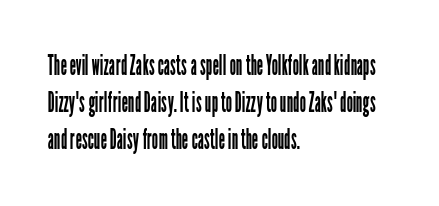
{"serif": "no", "italic": "no", "bold": "no", "weight": "regular", "width": "condensed", "stroke_contrast": "low", "x_height": "medium", "monospaced": "no", "underline": "no", "align": "left", "line_spacing": "normal", "line_spacing_ratio": 1.33, "letter_spacing": "normal", "letter_spacing_em": 0.0, "glyph_px": 28}
